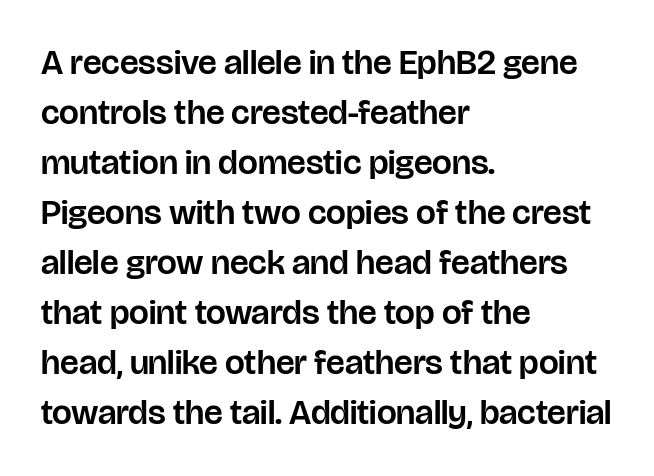
Check where the strokes stop: nothing finishes them off — pure sans. The setting favours the left margin, as ordinary paragraphs usually do. The space between consecutive lines is moderate. The line texture is even and compact thanks to regular tracking.
